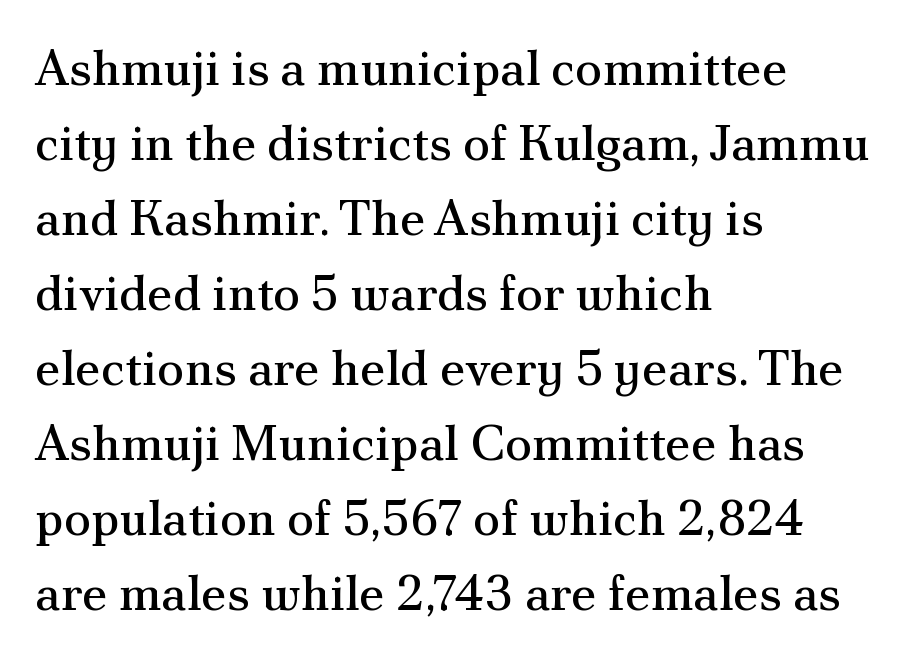
Q: Is the text bold? A: No.
Q: Is the text italic (slanted)? A: No, it is upright.
Q: Is the typeface a serif or a sans-serif typeface? A: Serif.
Q: Is the text underlined? A: No.
Q: How is the paragraph aligned? A: Left-aligned.
Q: Is the spacing between letters normal or unusually wide? A: Normal.
Q: Is the spacing between lines tight, normal or loose? A: Normal.
Q: Width (condensed, normal, or wide)? A: Normal.
Q: Stroke contrast? A: Medium.
Q: x-height? A: Small.
Q: Monospaced? A: No.
